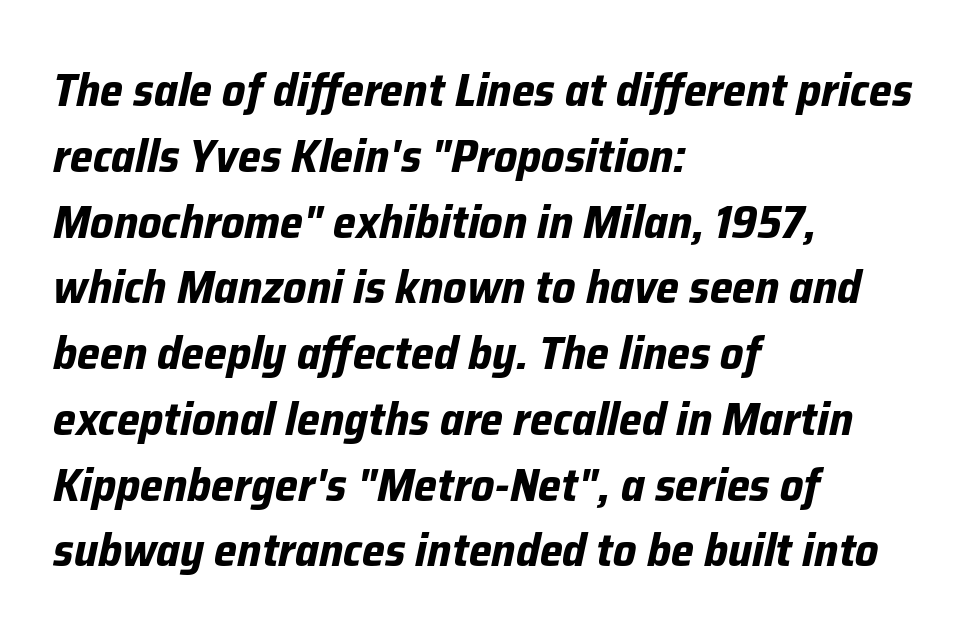
The vertical gap from one line to the next is medium. The lines are quadded left. In terms of letterspacing, this is plain default setting. The passage shown is typed in a proportional face where columns would drift. The strip under each line holds only bare page.
